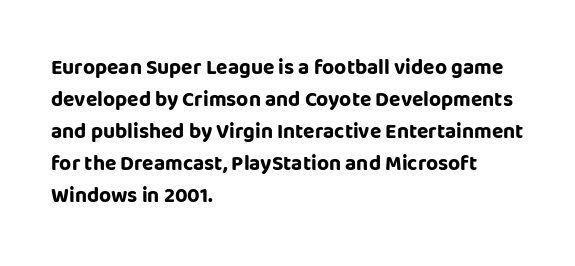
The type sits square on the baseline with zero lean. Summary of weight: heavy, a full bold. Interline gaps are of average width in this sample. The type is set solid horizontally, with unmodified tracking. Underline: absent.
